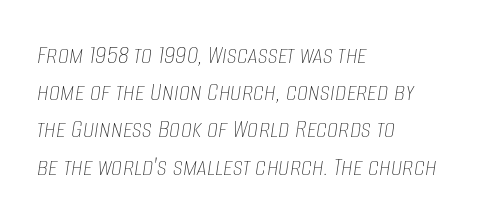
The image shows 28 px thin, condensed type, italic (leaning right); set left-aligned, normal line spacing (1.33x), normal letter spacing, not underlined; low stroke contrast and a large x-height.
